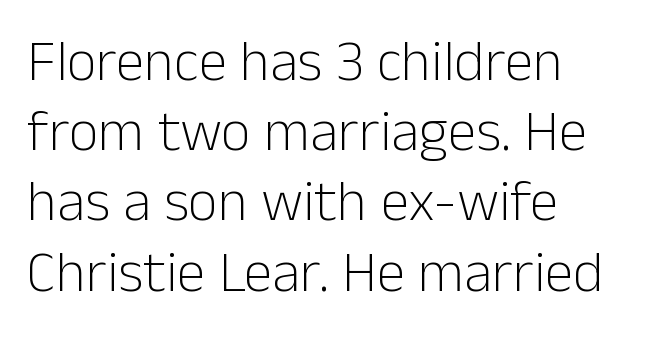
The image shows 58 px light sans-serif type, upright; set left-aligned, line spacing 1.21x, normal letter spacing, not underlined; low stroke contrast and a medium x-height.
